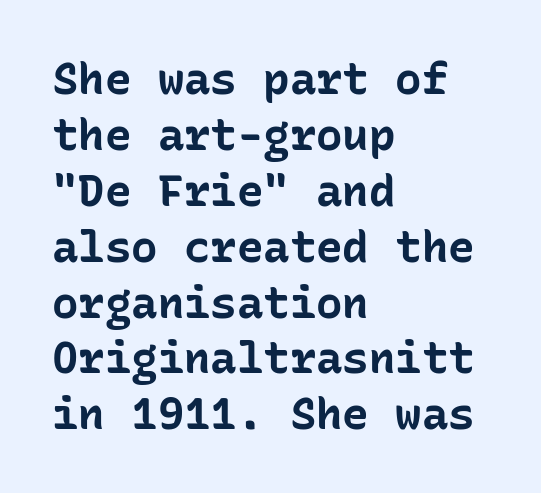
The image shows 44 px bold sans-serif type, upright, monospaced; set left-aligned, normal line spacing (1.27x), normal letter spacing, not underlined; low stroke contrast and a medium x-height.
